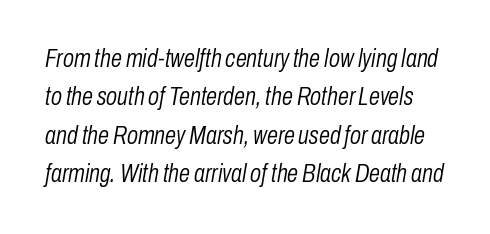
Q: Is the text bold? A: No.
Q: Is the text italic (slanted)? A: Yes, it leans right by about 10 degrees.
Q: Is the text underlined? A: No.
Q: Is the spacing between letters normal or unusually wide? A: Normal.
Q: Is the spacing between lines tight, normal or loose? A: Normal.
